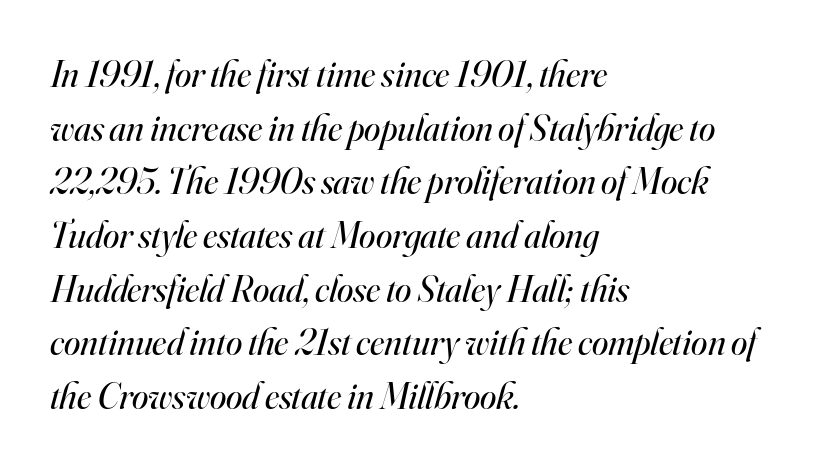
Whoever set this chose a conventional vertical rhythm. A typesetter would call this proportional, since set widths differ per character. Unmarked baselines from the first word to the last. A quiet, ordinary-to-light weight characterises the typeface.
